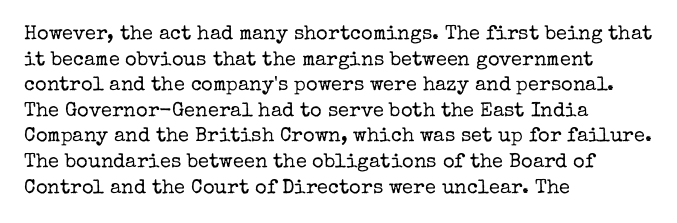
The weight would be labelled regular, book, light, or lighter still. Tall strokes in this sample are plumb rather than angled. These lines stack with their left ends in a neat column. Unmarked baselines from the first word to the last. Regular leading. A typesetter would call this zero additional tracking.
